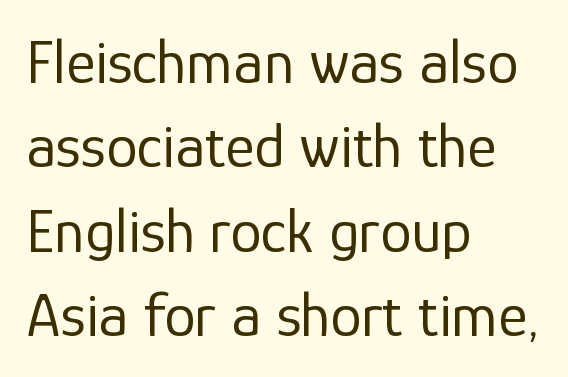
Q: Is the text bold? A: No.
Q: Is the text italic (slanted)? A: No, it is upright.
Q: Is the typeface a serif or a sans-serif typeface? A: Sans-serif.
Q: Is the text underlined? A: No.
Q: How is the paragraph aligned? A: Left-aligned.
Q: Is the spacing between letters normal or unusually wide? A: Normal.
Q: Is the spacing between lines tight, normal or loose? A: Normal.
Q: Width (condensed, normal, or wide)? A: Normal.
Q: Stroke contrast? A: Low.
Q: x-height? A: Medium.
Q: Monospaced? A: No.
